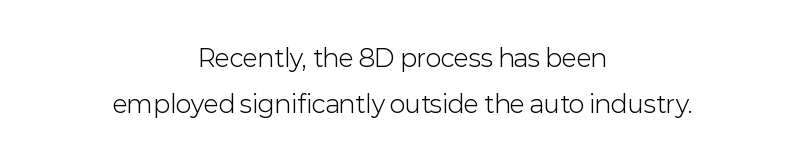
Q: Is the text bold? A: No.
Q: Is the text italic (slanted)? A: No, it is upright.
Q: Is the text underlined? A: No.
Q: How is the paragraph aligned? A: Centered.
Q: Is the spacing between letters normal or unusually wide? A: Normal.
Q: Is the spacing between lines tight, normal or loose? A: Loose.
